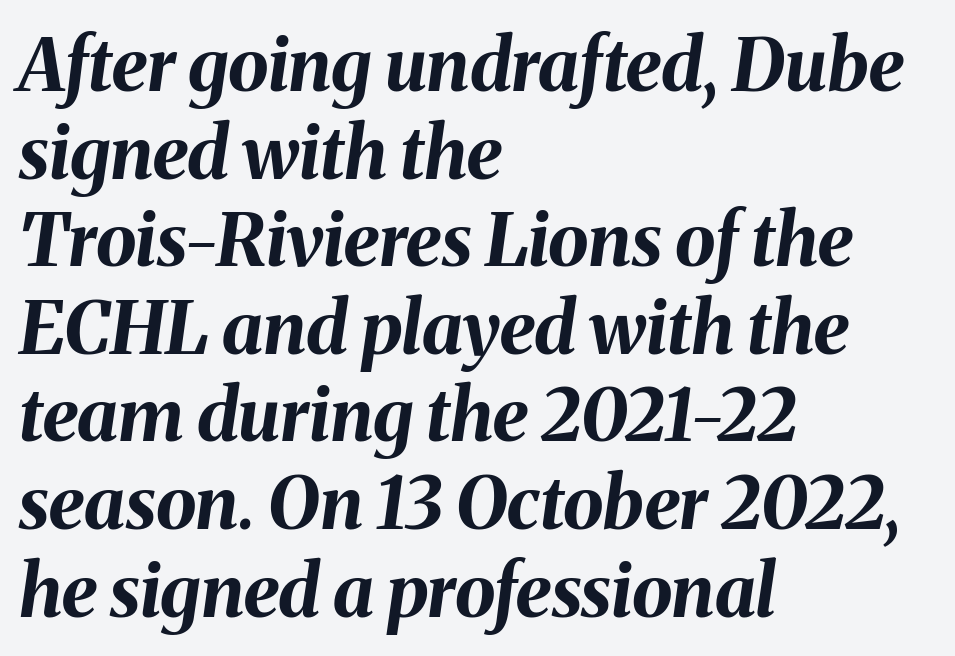
{"italic": "yes", "lean": "right", "slant_degrees": 8, "bold": "yes", "weight": "bold", "width": "normal", "stroke_contrast": "medium", "x_height": "medium", "monospaced": "no", "underline": "no", "align": "left", "line_spacing_ratio": 1.2, "letter_spacing": "normal", "letter_spacing_em": 0.0, "glyph_px": 73}
